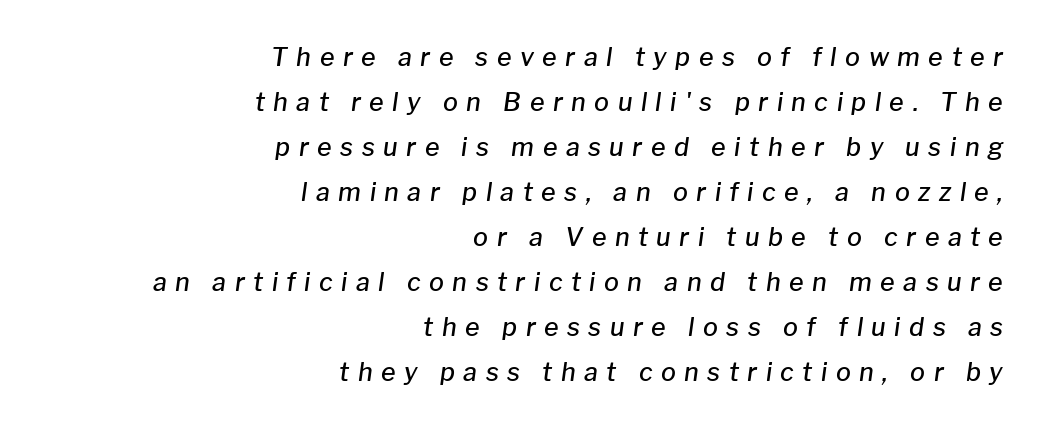
Q: Is the text bold? A: Semi-bold.
Q: Is the text italic (slanted)? A: Yes, it leans right by about 8 degrees.
Q: Is the text underlined? A: No.
Q: How is the paragraph aligned? A: Right-aligned.
Q: Is the spacing between letters normal or unusually wide? A: Unusually wide.
